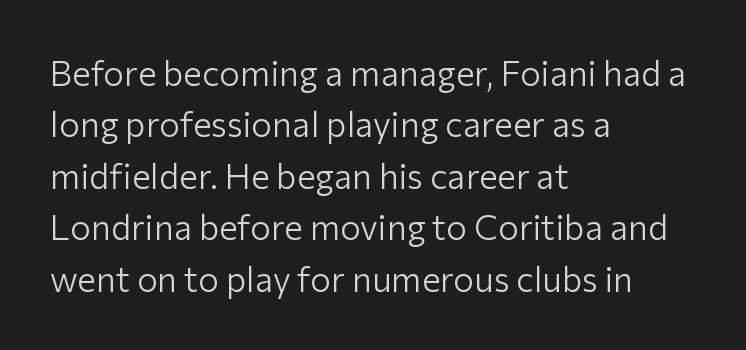
The image shows 35 px light sans-serif type, upright; set left-aligned, normal line spacing (1.47x), normal letter spacing, not underlined; low stroke contrast and a medium x-height.
